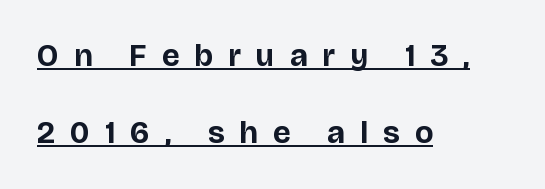
The image shows 31 px bold sans-serif type, upright; set left-aligned, loose line spacing (2.47x), unusually wide letter spacing (+0.49 em), underlined; low stroke contrast and a large x-height.
